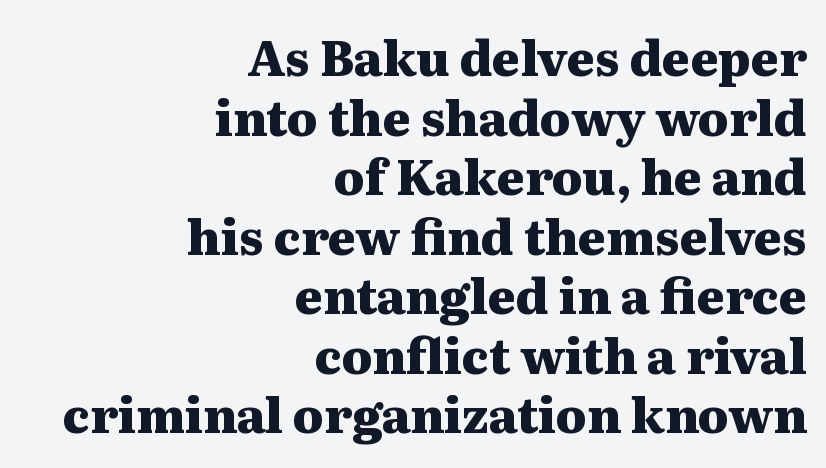
The image shows 48 px heavy, wide serif type, upright; set right-aligned, line spacing 1.24x, normal letter spacing, not underlined; medium stroke contrast and a medium x-height.
